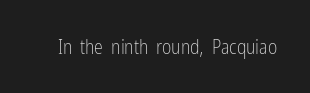
Q: Is the text bold? A: No.
Q: Is the text italic (slanted)? A: No, it is upright.
Q: Is the text underlined? A: No.
Q: Is the spacing between letters normal or unusually wide? A: Normal.
